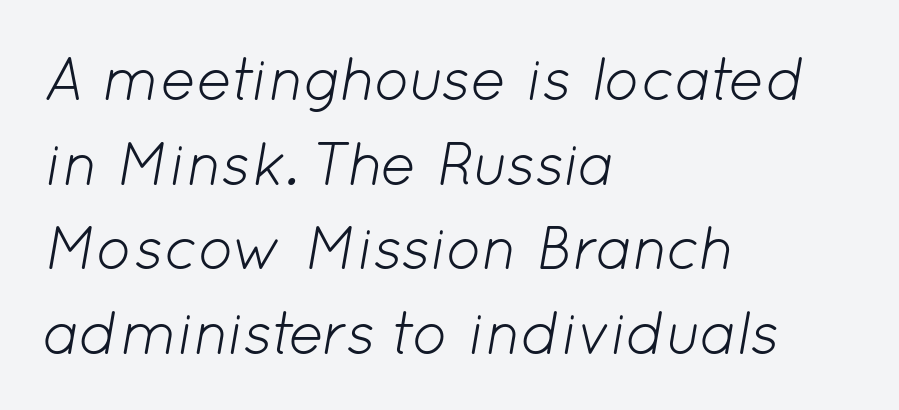
The image shows 60 px light type, italic (leaning right); set left-aligned, normal line spacing (1.41x), normal letter spacing, not underlined; low stroke contrast and a medium x-height.
